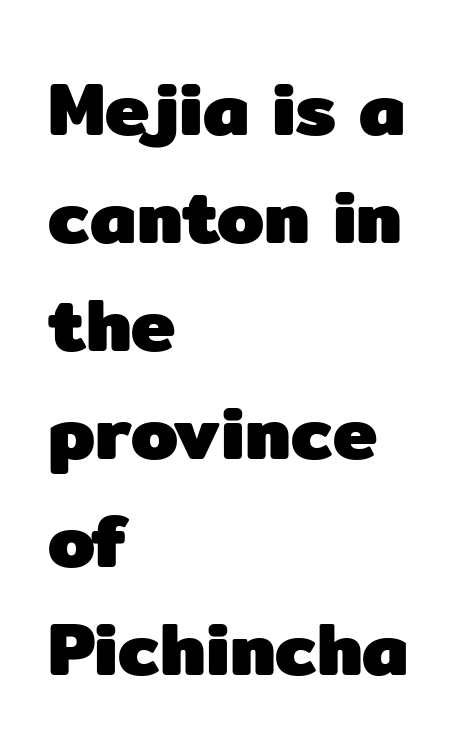
{"serif": "no", "italic": "no", "bold": "yes", "weight": "heavy", "width": "normal", "stroke_contrast": "low", "x_height": "medium", "monospaced": "no", "underline": "no", "align": "left", "line_spacing": "normal", "line_spacing_ratio": 1.44, "letter_spacing": "normal", "letter_spacing_em": 0.0, "glyph_px": 75}
